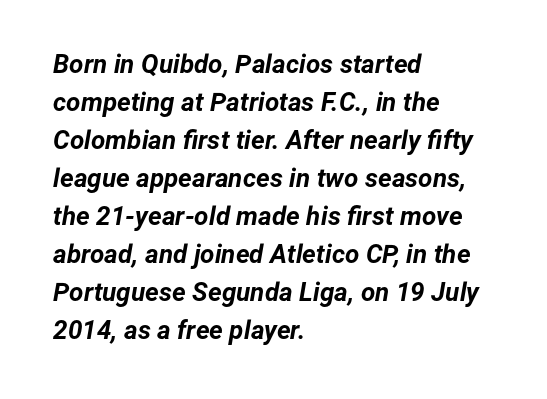
{"italic": "yes", "lean": "right", "slant_degrees": 12, "bold": "yes", "underline": "no", "align": "left", "line_spacing": "normal", "line_spacing_ratio": 1.46, "letter_spacing": "normal", "letter_spacing_em": 0.0, "glyph_px": 26}
